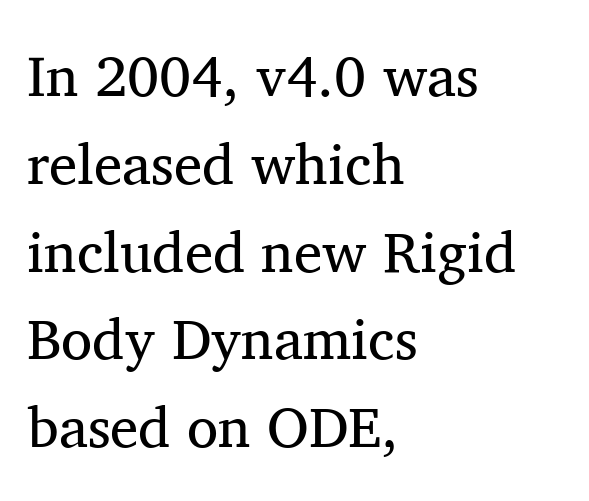
{"serif": "yes", "italic": "no", "bold": "no", "weight": "regular", "width": "normal", "stroke_contrast": "medium", "x_height": "medium", "monospaced": "no", "underline": "no", "align": "left", "line_spacing": "normal", "line_spacing_ratio": 1.54, "letter_spacing": "normal", "letter_spacing_em": 0.0, "glyph_px": 57}
